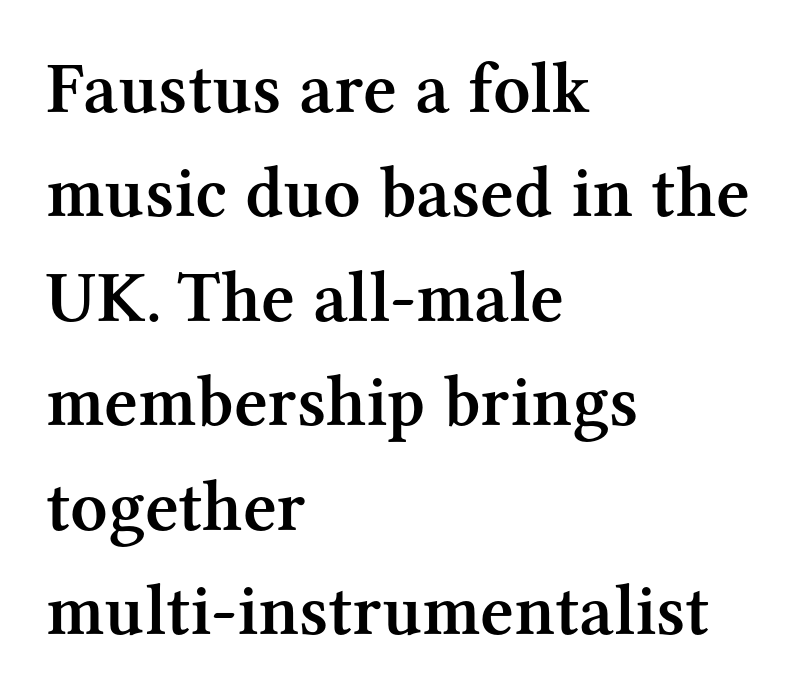
Q: Is the text bold? A: Semi-bold.
Q: Is the text italic (slanted)? A: No, it is upright.
Q: Is the typeface a serif or a sans-serif typeface? A: Serif.
Q: Is the text underlined? A: No.
Q: How is the paragraph aligned? A: Left-aligned.
Q: Is the spacing between letters normal or unusually wide? A: Normal.
Q: Is the spacing between lines tight, normal or loose? A: Normal.
Q: Width (condensed, normal, or wide)? A: Normal.
Q: Stroke contrast? A: Medium.
Q: x-height? A: Medium.
Q: Monospaced? A: No.
